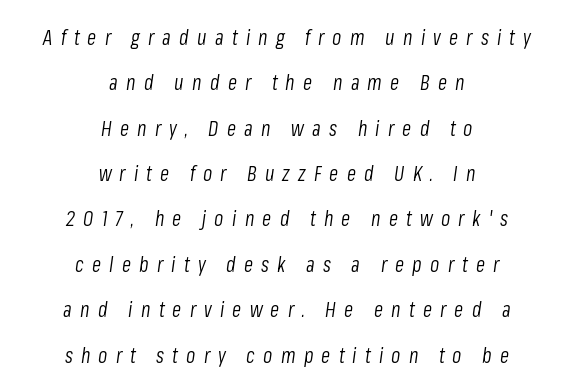
The image shows 21 px text type, italic (leaning right); set centered, loose line spacing (2.16x), unusually wide letter spacing (+0.39 em), not underlined.
